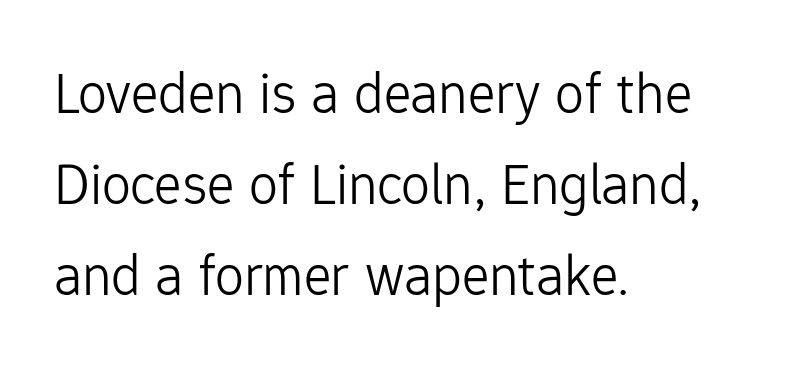
{"serif": "no", "italic": "no", "bold": "no", "weight": "light", "width": "normal", "stroke_contrast": "low", "x_height": "medium", "monospaced": "no", "underline": "no", "align": "left", "line_spacing": "normal", "line_spacing_ratio": 1.57, "letter_spacing": "normal", "letter_spacing_em": 0.0, "glyph_px": 58}
